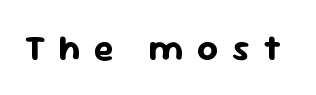
{"serif": "no", "italic": "no", "bold": "yes", "weight": "bold", "width": "normal", "stroke_contrast": "low", "x_height": "medium", "monospaced": "no", "underline": "no", "letter_spacing": "wide", "letter_spacing_em": 0.37, "glyph_px": 36}
